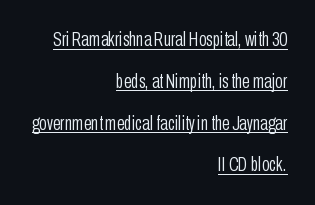
The image shows 20 px text type, upright; set right-aligned, loose line spacing (2.09x), normal letter spacing, underlined.
